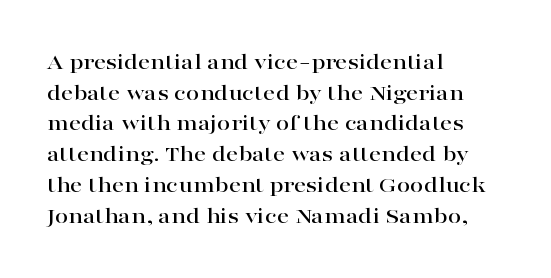
These lines stack with their left ends in a neat column. This sample uses plain, unmodified letter spacing. Rows of type keep a routine distance in the vertical direction. The glyphs are unaccompanied by any horizontal stroke below them. Vertical strokes here are truly vertical.
